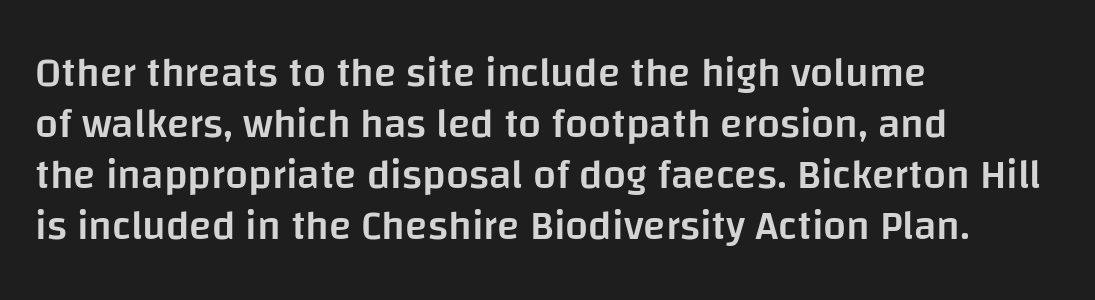
Looks like regular typesetting: each glyph gets only the width it needs. The type is set solid horizontally, with unmodified tracking. A fair bit of extra ink — the face is semibold, not bold. Honestly, there is no underline to notice here at all.
